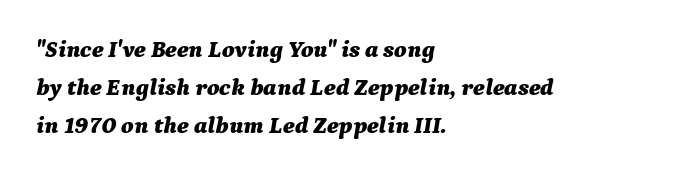
The setting favours the left margin, as ordinary paragraphs usually do. Plenty of ink on the page — the face is bold. Is the letter spacing exaggerated? No — it looks like the ordinary default. Descenders hang freely into open space.
